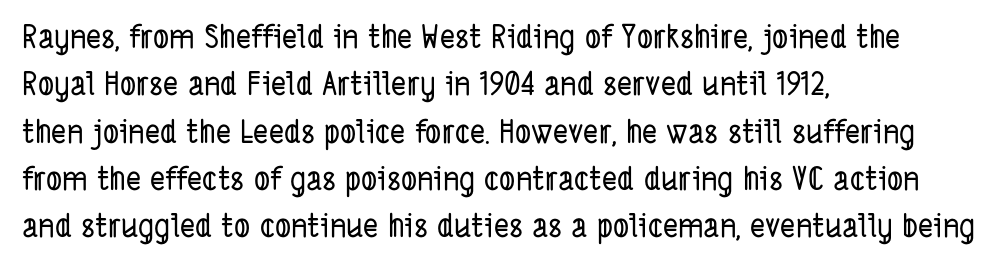
The paragraph shown leans on its left margin. Normally led — the rows are evenly, conventionally spaced. Check where the strokes stop: nothing finishes them off — pure sans. Only glyphs here, with clear space below each row.
